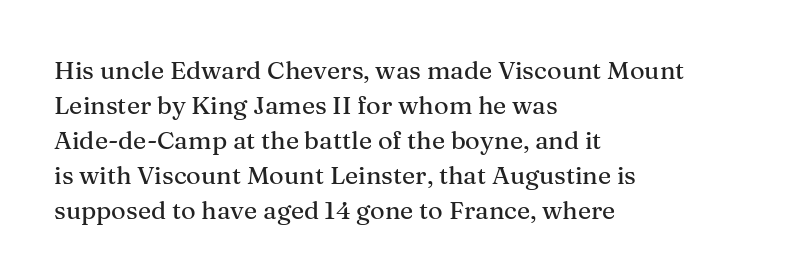
{"italic": "no", "underline": "no", "align": "left", "line_spacing": "normal", "line_spacing_ratio": 1.4, "letter_spacing": "normal", "letter_spacing_em": 0.0, "glyph_px": 25}
